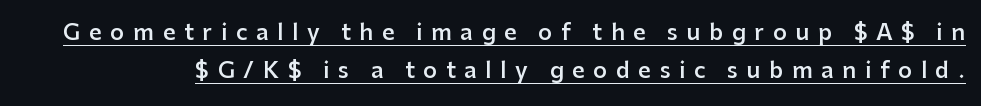
The image shows 22 px text type, upright; set line spacing 1.71x, unusually wide letter spacing (+0.39 em), underlined.
